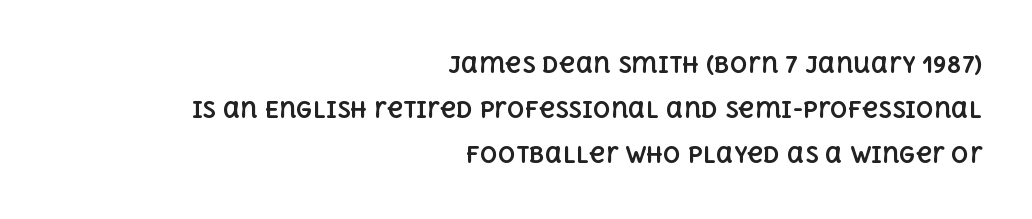
No word sits above an underline. Typesetter's note: full bold, strokes at maximum text heaviness. Between one letter and the next there's only the usual sliver of space. Alignment: flush right. When letters stand straight like this, we call the style roman or upright. Vertical spacing — loose.
